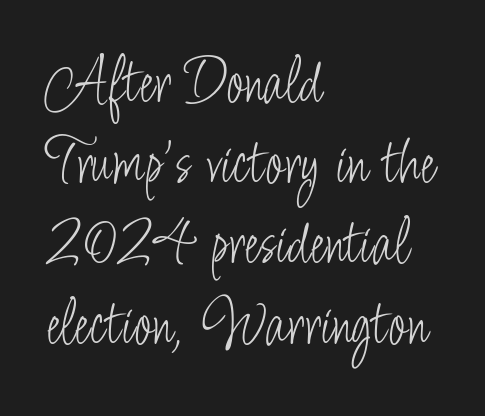
Q: Is the text bold? A: No.
Q: Is the text italic (slanted)? A: Yes.
Q: Is the typeface a serif or a sans-serif typeface? A: Sans-serif.
Q: Is the text underlined? A: No.
Q: How is the paragraph aligned? A: Left-aligned.
Q: Is the spacing between letters normal or unusually wide? A: Normal.
Q: Width (condensed, normal, or wide)? A: Condensed.
Q: Stroke contrast? A: Low.
Q: x-height? A: Small.
Q: Monospaced? A: No.
